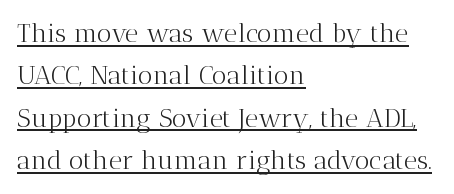
{"italic": "no", "bold": "no", "underline": "yes", "align": "left", "line_spacing": "normal", "line_spacing_ratio": 1.63, "letter_spacing": "normal", "letter_spacing_em": 0.0, "glyph_px": 26}
